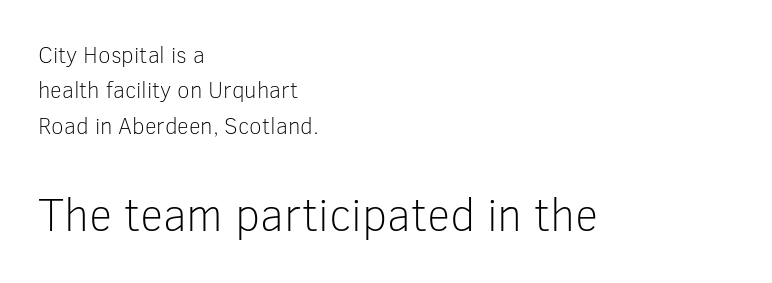
{"serif": "no", "italic": "no", "bold": "no", "weight": "light", "width": "normal", "stroke_contrast": "low", "x_height": "medium", "monospaced": "no", "underline": "no", "align": "left", "line_spacing": "normal", "line_spacing_ratio": 1.54, "letter_spacing": "normal", "letter_spacing_em": 0.0, "larger_block": "second", "size_ratio": 2.0, "glyph_px": 46}
